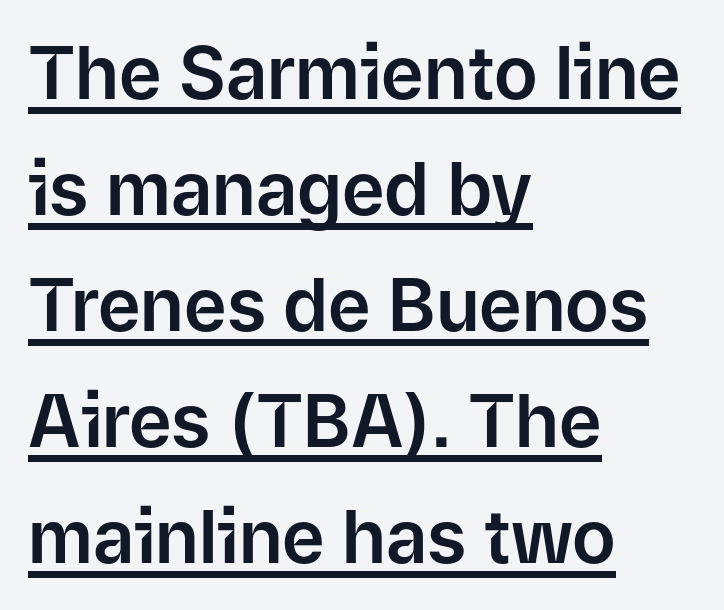
Serif or sans? Sans — the stroke terminals are bare. Is this a fixed-width face? No — the glyphs have proportional, varying widths. Underlined type. Students, observe: this is what conventionally led text looks like.
